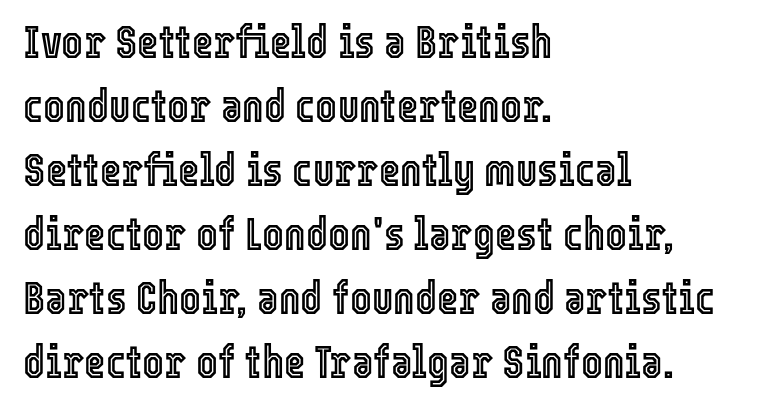
{"italic": "no", "width": "condensed", "x_height": "medium", "monospaced": "no", "underline": "no", "align": "left", "line_spacing": "normal", "line_spacing_ratio": 1.39, "letter_spacing": "normal", "letter_spacing_em": 0.0, "glyph_px": 46}
